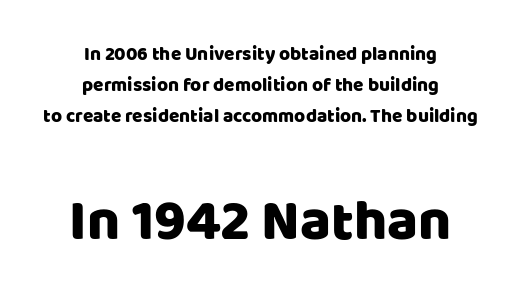
Q: Is the text italic (slanted)? A: No, it is upright.
Q: Is the typeface a serif or a sans-serif typeface? A: Sans-serif.
Q: Is the text underlined? A: No.
Q: How is the paragraph aligned? A: Centered.
Q: Is the spacing between letters normal or unusually wide? A: Normal.
Q: Is the spacing between lines tight, normal or loose? A: Normal.
Q: Which block of text is set in a larger size, the first (top) or the second (bottom)? A: The second (bottom) one.
Q: Width (condensed, normal, or wide)? A: Normal.
Q: Stroke contrast? A: Low.
Q: x-height? A: Large.
Q: Monospaced? A: No.
